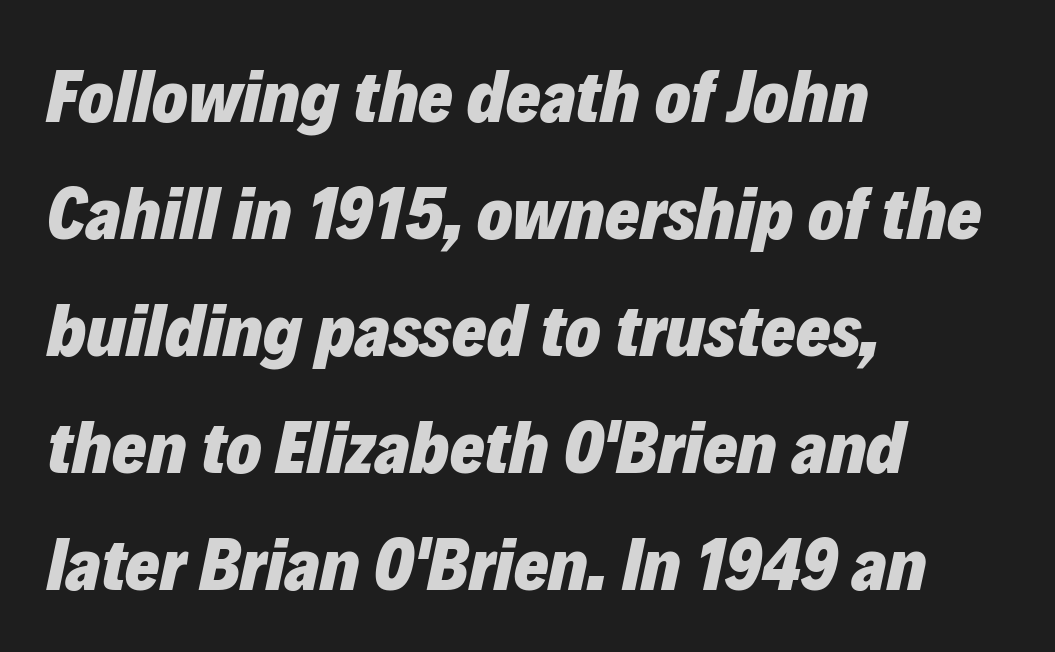
{"italic": "yes", "lean": "right", "slant_degrees": 12, "bold": "yes", "weight": "heavy", "width": "normal", "stroke_contrast": "low", "x_height": "medium", "monospaced": "no", "underline": "no", "align": "left", "line_spacing": "normal", "line_spacing_ratio": 1.58, "letter_spacing": "normal", "letter_spacing_em": 0.0, "glyph_px": 74}
